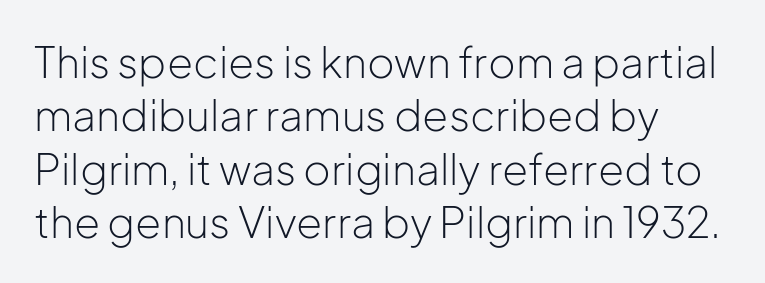
The image shows 42 px light sans-serif type, upright; set left-aligned, normal line spacing (1.27x), normal letter spacing, not underlined; low stroke contrast and a medium x-height.
